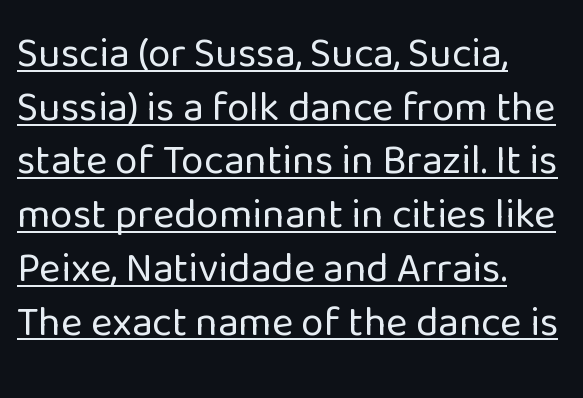
Italic: no, the glyphs are upright roman. Left-aligned paragraph, ragged on the right. How would I describe the line gaps? Plain and ordinary. Each word holds together tightly as a unit, with standard inter-letter gaps. Looks like regular typesetting: each glyph gets only the width it needs.
